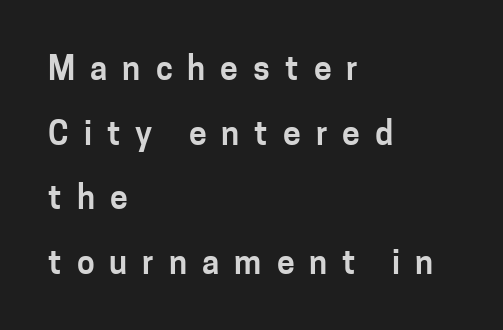
Q: Is the text italic (slanted)? A: No, it is upright.
Q: Is the typeface a serif or a sans-serif typeface? A: Sans-serif.
Q: Is the text underlined? A: No.
Q: How is the paragraph aligned? A: Left-aligned.
Q: Is the spacing between letters normal or unusually wide? A: Unusually wide.
Q: Is the spacing between lines tight, normal or loose? A: Loose.
Q: Width (condensed, normal, or wide)? A: Normal.
Q: Stroke contrast? A: Low.
Q: x-height? A: Medium.
Q: Monospaced? A: No.
